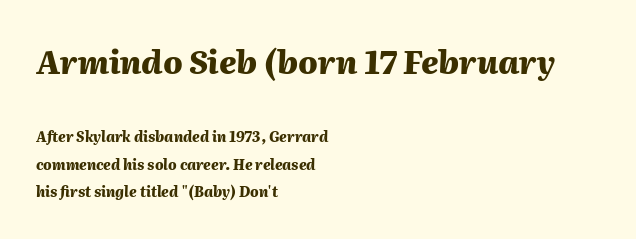
Q: Is the text bold? A: Yes.
Q: Is the text italic (slanted)? A: Yes, it leans right by about 2 degrees.
Q: Is the text underlined? A: No.
Q: How is the paragraph aligned? A: Left-aligned.
Q: Is the spacing between letters normal or unusually wide? A: Normal.
Q: Is the spacing between lines tight, normal or loose? A: Loose.
Q: Which block of text is set in a larger size, the first (top) or the second (bottom)? A: The first (top) one.
Q: Width (condensed, normal, or wide)? A: Normal.
Q: Stroke contrast? A: Medium.
Q: x-height? A: Medium.
Q: Monospaced? A: No.
